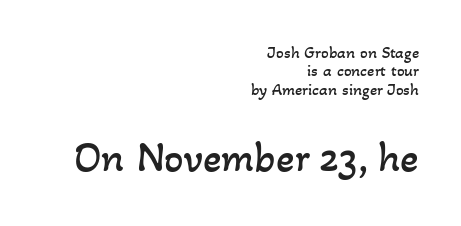
{"bold": "no", "weight": "regular", "width": "normal", "stroke_contrast": "low", "x_height": "small", "monospaced": "no", "underline": "no", "align": "right", "line_spacing": "tight", "line_spacing_ratio": 1.08, "letter_spacing": "normal", "letter_spacing_em": 0.0, "larger_block": "second", "size_ratio": 2.53, "glyph_px": 43}
